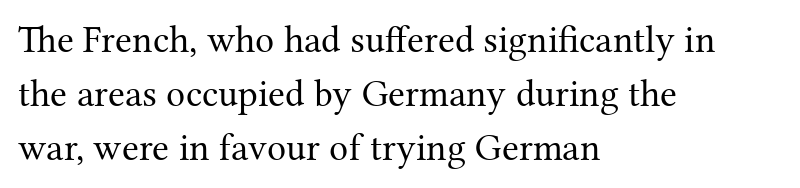
{"serif": "yes", "italic": "no", "bold": "no", "weight": "regular", "width": "normal", "stroke_contrast": "medium", "x_height": "medium", "monospaced": "no", "underline": "no", "align": "left", "line_spacing": "normal", "line_spacing_ratio": 1.42, "letter_spacing": "normal", "letter_spacing_em": 0.0, "glyph_px": 38}
